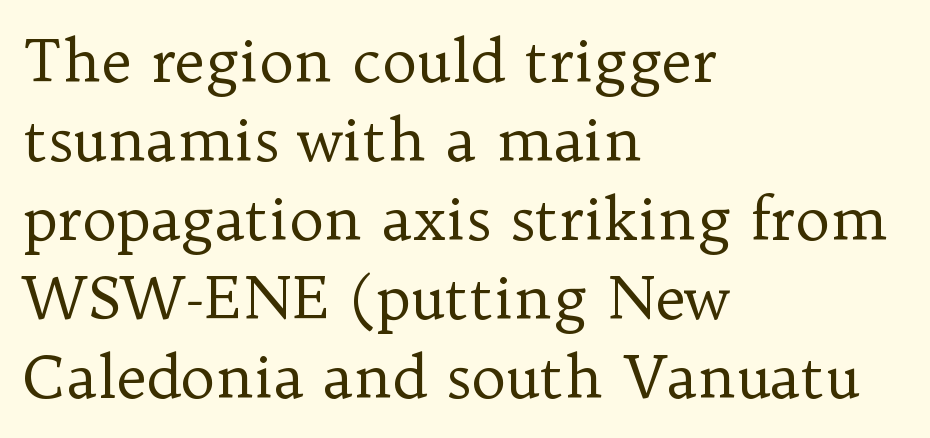
Q: Is the text bold? A: No.
Q: Is the text italic (slanted)? A: No, it is upright.
Q: Is the typeface a serif or a sans-serif typeface? A: Serif.
Q: Is the text underlined? A: No.
Q: How is the paragraph aligned? A: Left-aligned.
Q: Is the spacing between letters normal or unusually wide? A: Normal.
Q: Is the spacing between lines tight, normal or loose? A: Normal.
Q: Width (condensed, normal, or wide)? A: Normal.
Q: Stroke contrast? A: Low.
Q: x-height? A: Medium.
Q: Monospaced? A: No.
